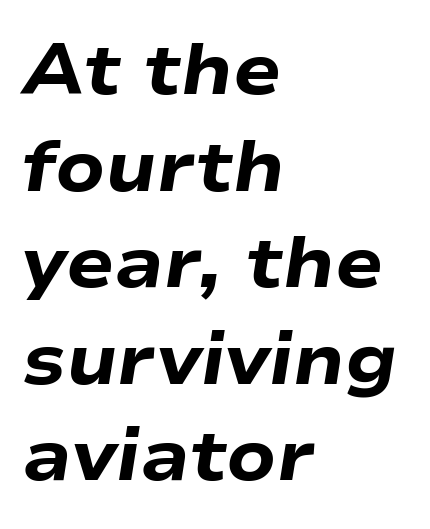
You could not count columns in this text — the font is proportionally spaced. These words are printed bold, with thick strokes throughout. No extra tracking has been applied to these lines. A typesetter would mark this as italic.
